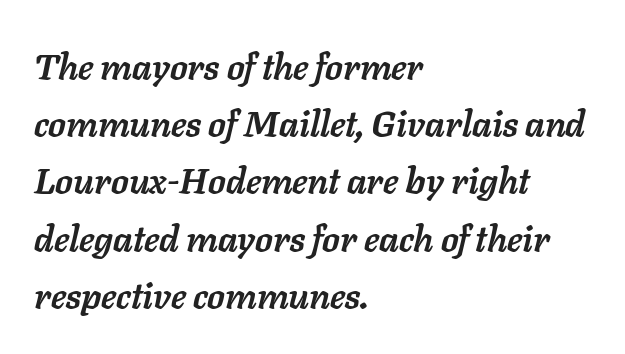
{"italic": "yes", "lean": "right", "slant_degrees": 11, "bold": "yes", "weight": "semibold", "width": "normal", "stroke_contrast": "low", "x_height": "medium", "monospaced": "no", "underline": "no", "align": "left", "line_spacing": "normal", "line_spacing_ratio": 1.59, "letter_spacing": "normal", "letter_spacing_em": 0.0, "glyph_px": 36}
